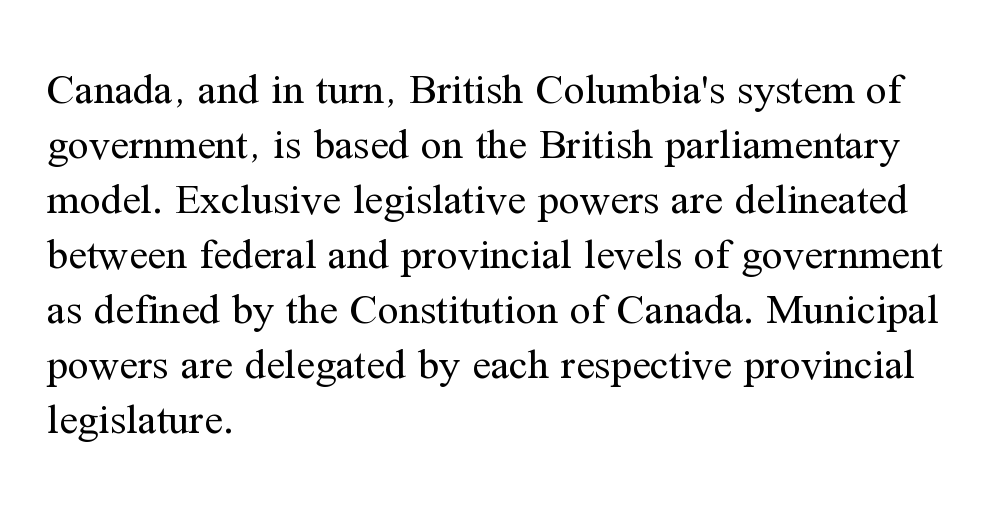
{"serif": "yes", "italic": "no", "bold": "no", "weight": "regular", "width": "normal", "stroke_contrast": "medium", "x_height": "medium", "monospaced": "no", "underline": "no", "align": "left", "line_spacing": "normal", "line_spacing_ratio": 1.31, "letter_spacing": "normal", "letter_spacing_em": 0.0, "glyph_px": 42}
